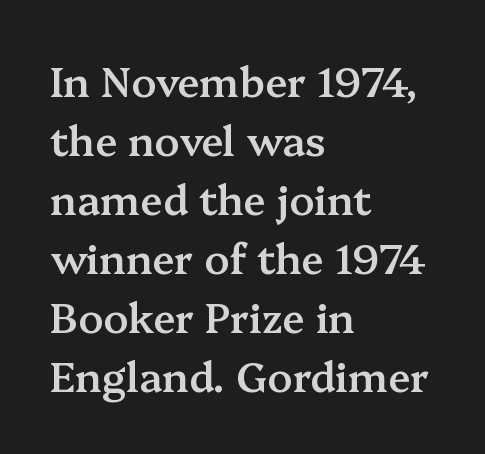
{"serif": "yes", "italic": "no", "bold": "semi", "weight": "semibold", "width": "normal", "stroke_contrast": "medium", "x_height": "medium", "monospaced": "no", "underline": "no", "align": "left", "line_spacing": "normal", "line_spacing_ratio": 1.44, "letter_spacing": "normal", "letter_spacing_em": 0.0, "glyph_px": 41}
